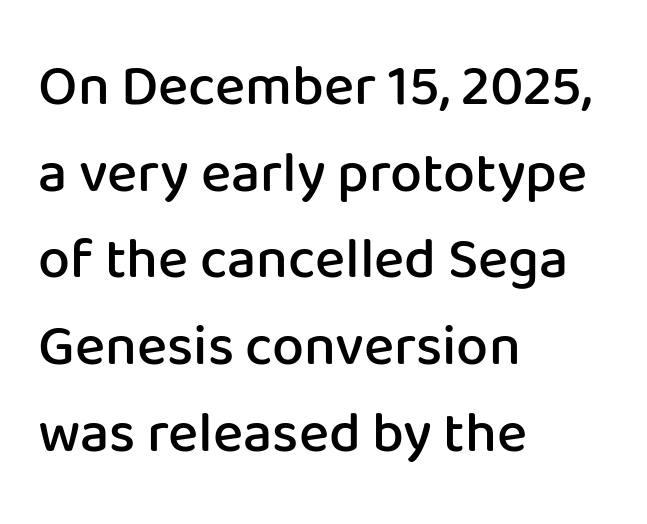
The image shows 57 px semibold sans-serif type, upright; set left-aligned, normal line spacing (1.52x), normal letter spacing, not underlined; low stroke contrast and a medium x-height.
